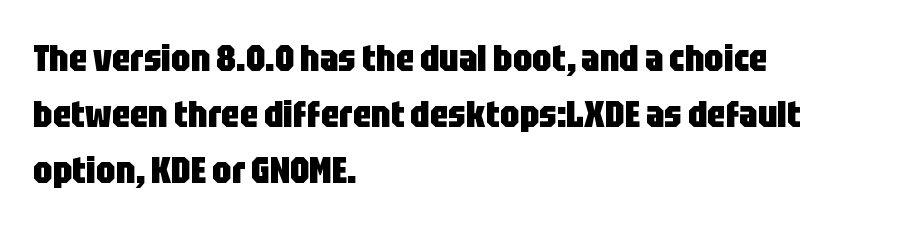
Q: Is the text bold? A: Yes.
Q: Is the text italic (slanted)? A: No, it is upright.
Q: Is the typeface a serif or a sans-serif typeface? A: Sans-serif.
Q: Is the text underlined? A: No.
Q: How is the paragraph aligned? A: Left-aligned.
Q: Is the spacing between letters normal or unusually wide? A: Normal.
Q: Is the spacing between lines tight, normal or loose? A: Normal.
Q: Width (condensed, normal, or wide)? A: Condensed.
Q: Stroke contrast? A: Low.
Q: x-height? A: Large.
Q: Monospaced? A: No.
